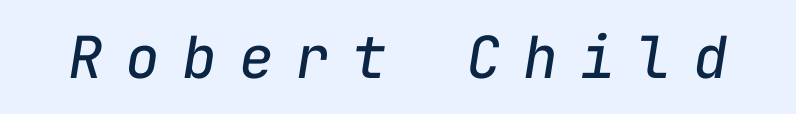
{"italic": "yes", "lean": "right", "slant_degrees": 9, "bold": "no", "weight": "regular", "width": "normal", "stroke_contrast": "low", "x_height": "medium", "monospaced": "yes", "underline": "no", "letter_spacing": "wide", "letter_spacing_em": 0.38, "glyph_px": 58}
